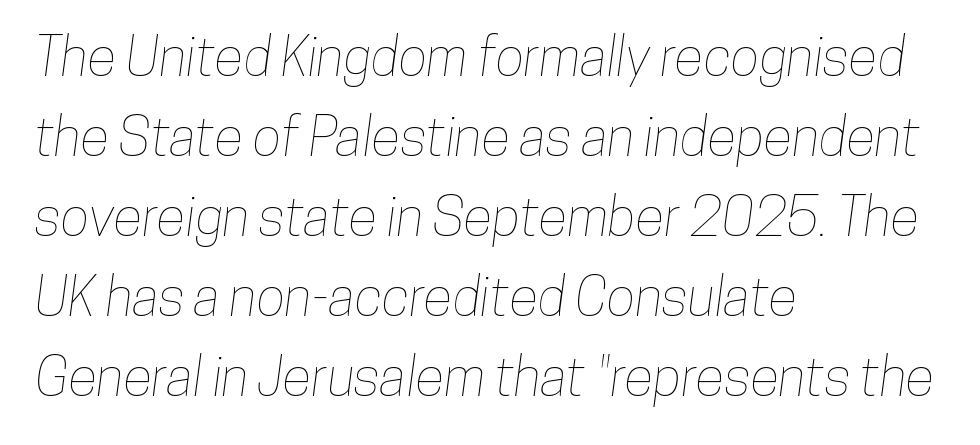
{"width": "condensed", "stroke_contrast": "low", "x_height": "medium", "monospaced": "no", "underline": "no", "align": "left", "line_spacing": "normal", "line_spacing_ratio": 1.48, "letter_spacing": "normal", "letter_spacing_em": 0.0, "glyph_px": 54}
